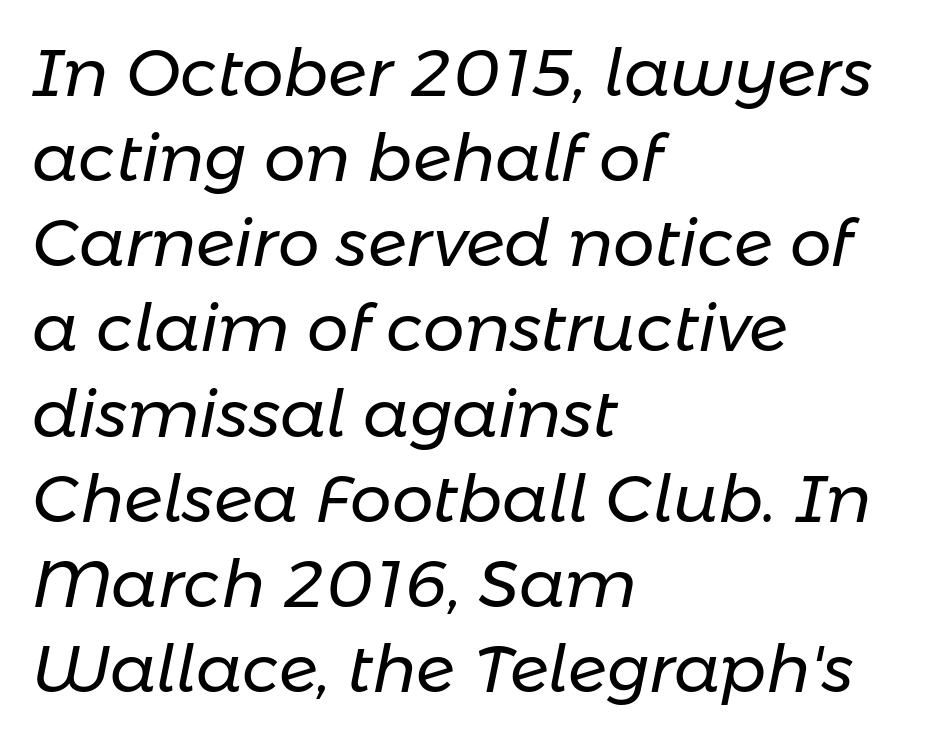
The face looks like a standard text weight, possibly lighter. One glance says typical: line gaps are just what's usual. This sample is left-justified, so line endings fall wherever the words run out. The face used here has a pronounced slope to its letters. Look at the tracking — it's just the regular setting, nothing added.
